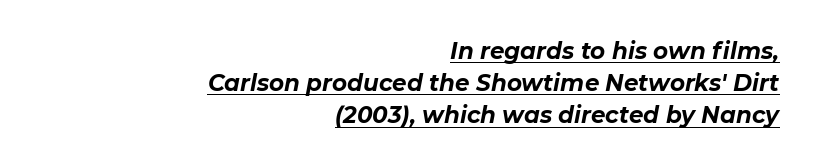
The image shows 23 px bold type, italic (leaning right); set right-aligned, normal line spacing (1.4x), normal letter spacing, underlined.
